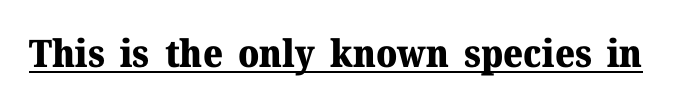
{"serif": "yes", "italic": "no", "bold": "yes", "weight": "heavy", "width": "normal", "stroke_contrast": "medium", "x_height": "medium", "monospaced": "no", "underline": "yes", "letter_spacing": "normal", "letter_spacing_em": 0.0, "glyph_px": 38}
